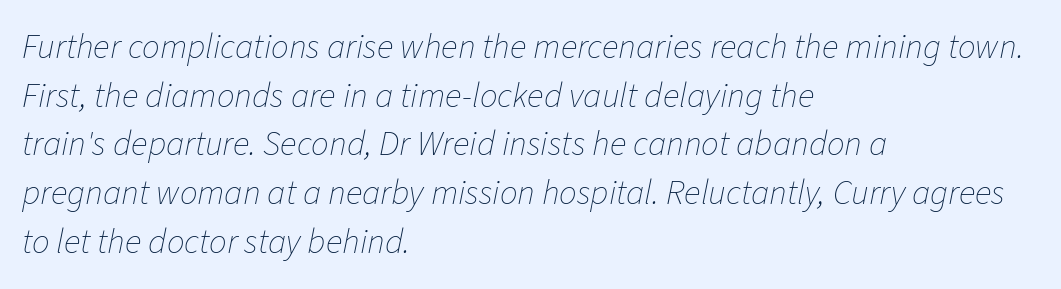
The image shows 35 px thin type, italic (leaning right); set left-aligned, normal line spacing (1.39x), normal letter spacing, not underlined; low stroke contrast and a medium x-height.
